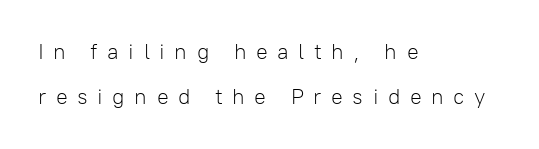
Q: Is the text bold? A: No.
Q: Is the text italic (slanted)? A: No, it is upright.
Q: Is the text underlined? A: No.
Q: How is the paragraph aligned? A: Left-aligned.
Q: Is the spacing between letters normal or unusually wide? A: Unusually wide.
Q: Is the spacing between lines tight, normal or loose? A: Loose.
